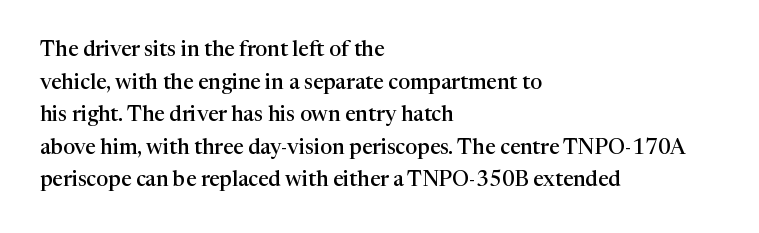
The image shows 21 px text type, upright; set left-aligned, normal line spacing (1.55x), normal letter spacing, not underlined.
